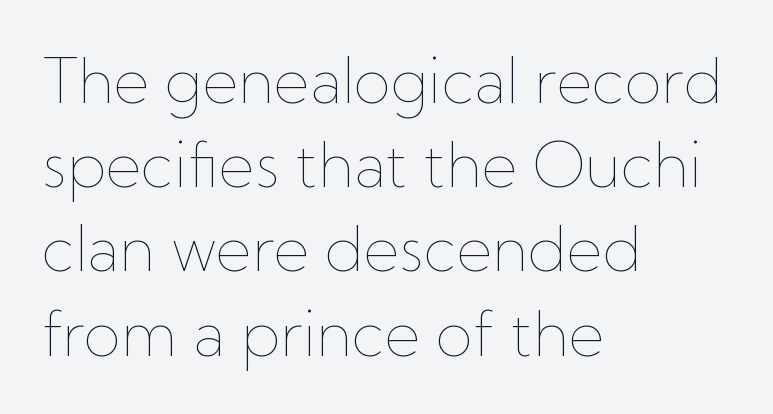
The image shows 61 px thin type, upright; set left-aligned, normal line spacing (1.38x), normal letter spacing, not underlined; low stroke contrast and a medium x-height.
